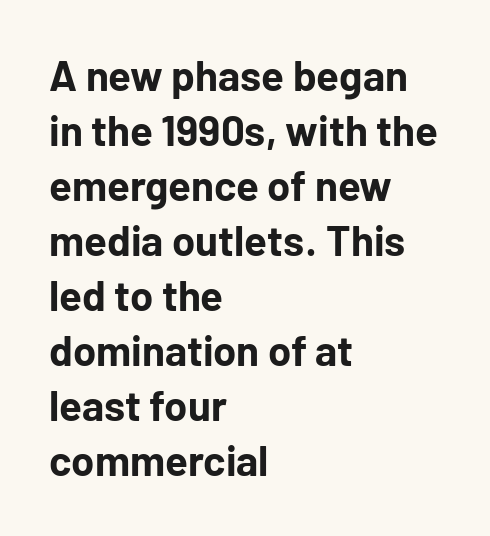
Lines of text with bare space underneath. Note the varied advance widths — an 'i' is clearly narrower than an 'm'. The face used here is rendered with its standard letterfit. The lines are quadded left.
